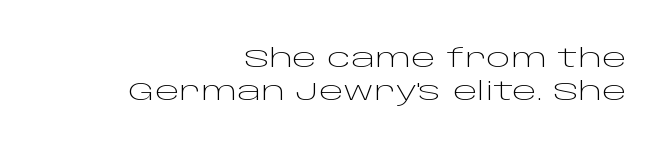
Q: Is the text bold? A: No.
Q: Is the text italic (slanted)? A: No, it is upright.
Q: Is the text underlined? A: No.
Q: How is the paragraph aligned? A: Right-aligned.
Q: Is the spacing between letters normal or unusually wide? A: Normal.
Q: Is the spacing between lines tight, normal or loose? A: Normal.
